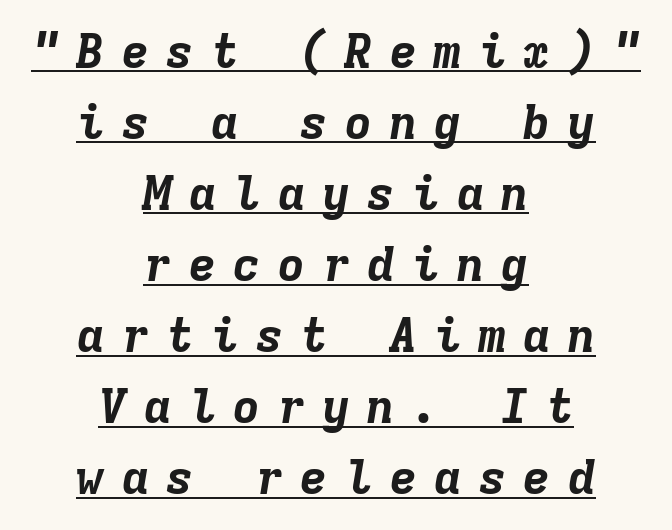
The image shows 48 px bold type, italic (leaning right), monospaced; set centered, normal line spacing (1.48x), unusually wide letter spacing (+0.33 em), underlined; low stroke contrast and a medium x-height.
